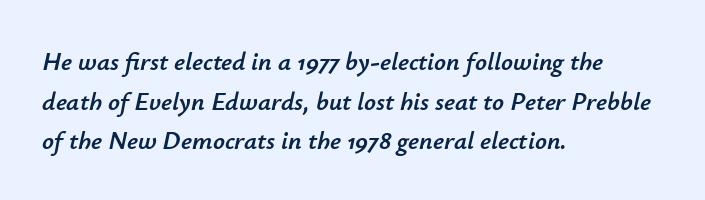
Q: Is the text italic (slanted)? A: Yes, it leans right by about 12 degrees.
Q: Is the text underlined? A: No.
Q: How is the paragraph aligned? A: Left-aligned.
Q: Is the spacing between letters normal or unusually wide? A: Normal.
Q: Is the spacing between lines tight, normal or loose? A: Normal.
